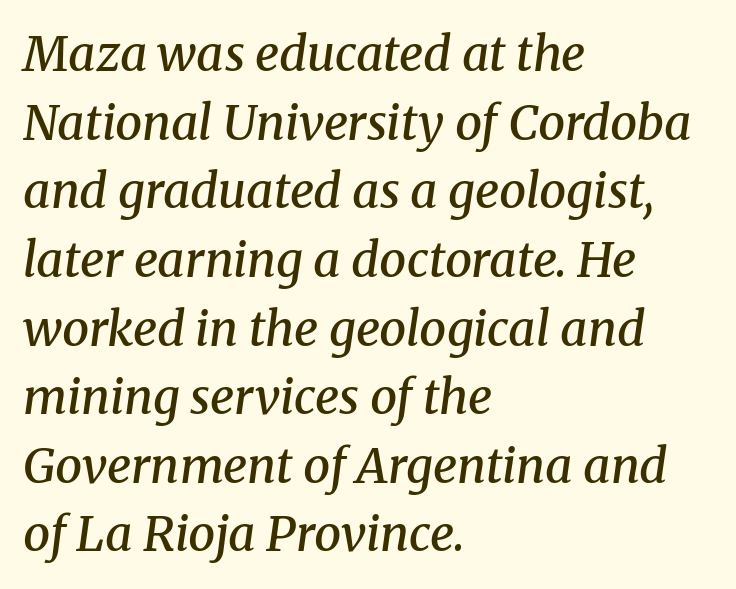
The font is running at a semibold setting, under full bold. These lines sit exactly where default settings would place them. Clear beneath every line of the passage. The letters are slanted; this is an italic face. Here the glyphs are tracked normally, forming tight word shapes.
